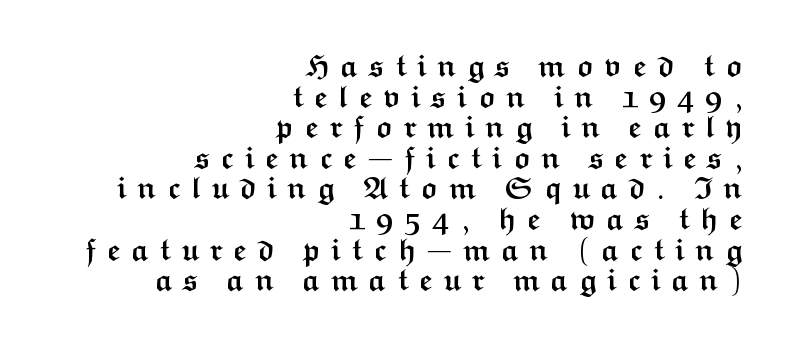
Q: Is the text bold? A: Yes.
Q: Is the text italic (slanted)? A: No, it is upright.
Q: Is the typeface a serif or a sans-serif typeface? A: Sans-serif.
Q: Is the text underlined? A: No.
Q: How is the paragraph aligned? A: Right-aligned.
Q: Is the spacing between letters normal or unusually wide? A: Unusually wide.
Q: Is the spacing between lines tight, normal or loose? A: Tight.
Q: Width (condensed, normal, or wide)? A: Wide.
Q: Stroke contrast? A: Medium.
Q: x-height? A: Medium.
Q: Monospaced? A: No.
